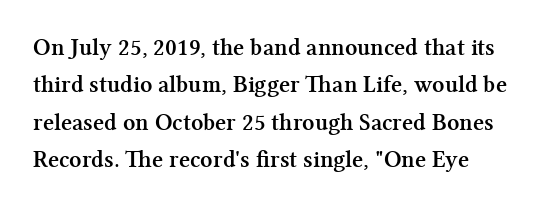
{"italic": "no", "bold": "yes", "underline": "no", "align": "left", "line_spacing": "normal", "line_spacing_ratio": 1.56, "letter_spacing": "normal", "letter_spacing_em": 0.0, "glyph_px": 24}
